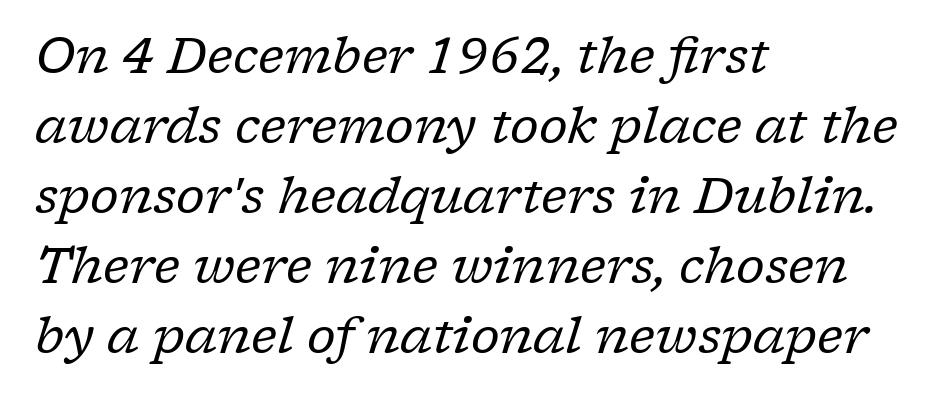
{"serif": "yes", "italic": "yes", "lean": "right", "slant_degrees": 17, "bold": "no", "weight": "regular", "width": "normal", "stroke_contrast": "low", "x_height": "medium", "monospaced": "no", "underline": "no", "align": "left", "line_spacing": "normal", "line_spacing_ratio": 1.43, "letter_spacing": "normal", "letter_spacing_em": 0.0, "glyph_px": 49}
